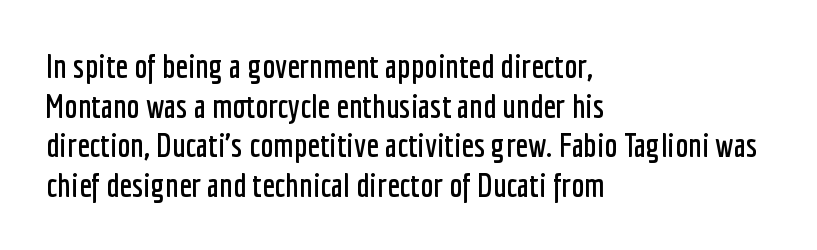
A typesetter would label this face a sans. If you drew a line through each stem, it would be perfectly vertical. Nobody drew a line under any word here. The lines are quadded left. Glyph-to-glyph distance matches everyday printed text. Is this a fixed-width face? No — the glyphs have proportional, varying widths.
